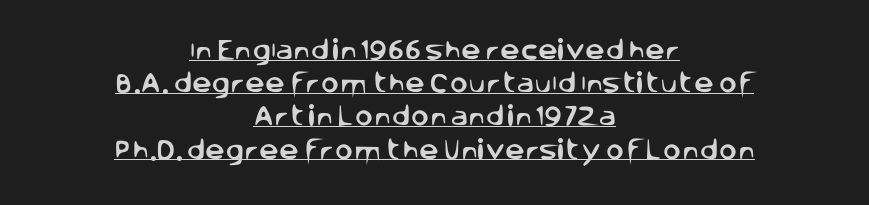
Q: Is the text italic (slanted)? A: No, it is upright.
Q: Is the text underlined? A: Yes.
Q: How is the paragraph aligned? A: Centered.
Q: Is the spacing between letters normal or unusually wide? A: Normal.
Q: Is the spacing between lines tight, normal or loose? A: Normal.
